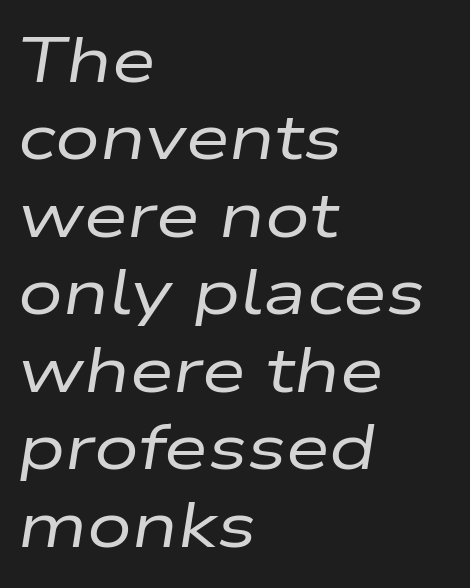
Q: Is the text bold? A: No.
Q: Is the text italic (slanted)? A: Yes, it leans right by about 9 degrees.
Q: Is the text underlined? A: No.
Q: How is the paragraph aligned? A: Left-aligned.
Q: Is the spacing between letters normal or unusually wide? A: Normal.
Q: Width (condensed, normal, or wide)? A: Wide.
Q: Stroke contrast? A: Low.
Q: x-height? A: Medium.
Q: Monospaced? A: No.
